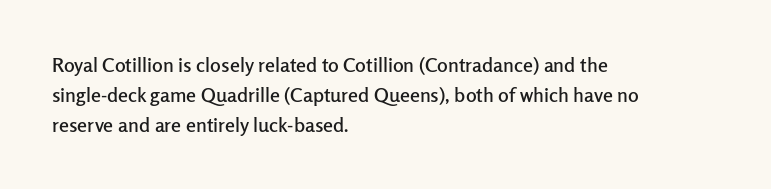
The image shows 20 px text type, upright; set left-aligned, normal line spacing (1.5x), normal letter spacing, not underlined.
